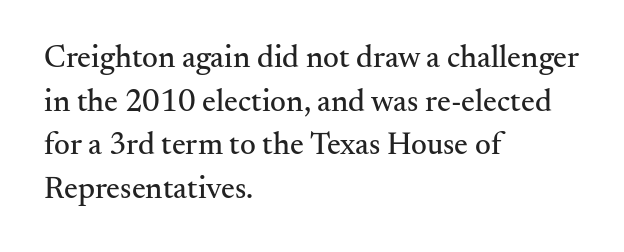
{"serif": "yes", "italic": "no", "width": "normal", "stroke_contrast": "medium", "x_height": "small", "monospaced": "no", "underline": "no", "align": "left", "line_spacing": "normal", "line_spacing_ratio": 1.41, "letter_spacing": "normal", "letter_spacing_em": 0.0, "glyph_px": 31}
